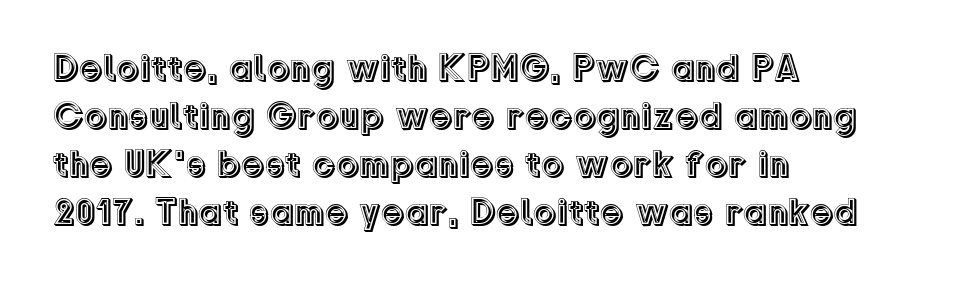
{"italic": "no", "width": "normal", "x_height": "medium", "monospaced": "no", "underline": "no", "align": "left", "line_spacing": "normal", "line_spacing_ratio": 1.3, "letter_spacing": "normal", "letter_spacing_em": 0.0, "glyph_px": 37}
